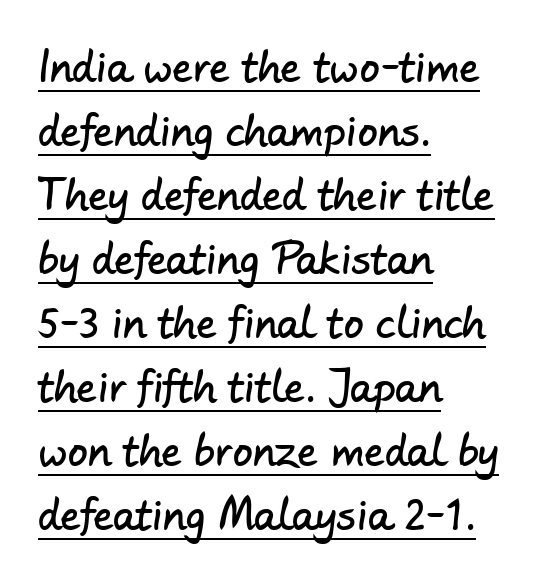
A normal amount of white space separates one row of letters from the next. In terms of letterform style, serifs are entirely absent. Short note: letters normally spaced. The face used here is proportionally spaced, like ordinary book or web type. The face used here appears with an underline applied. Is the block centered? No — it sits flush against the left margin.
